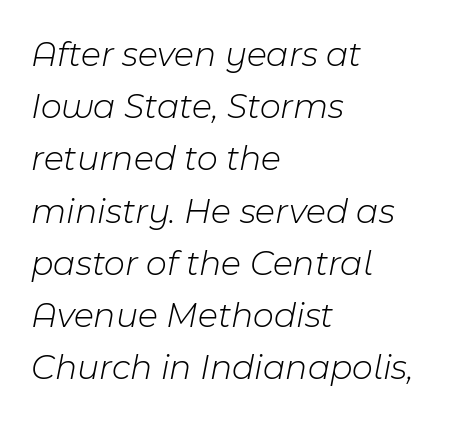
The passage shown has conventional tracking throughout. The foot of each line stays bare and open. Weight: in the light-to-regular range. Note the varied advance widths — an 'i' is clearly narrower than an 'm'.
